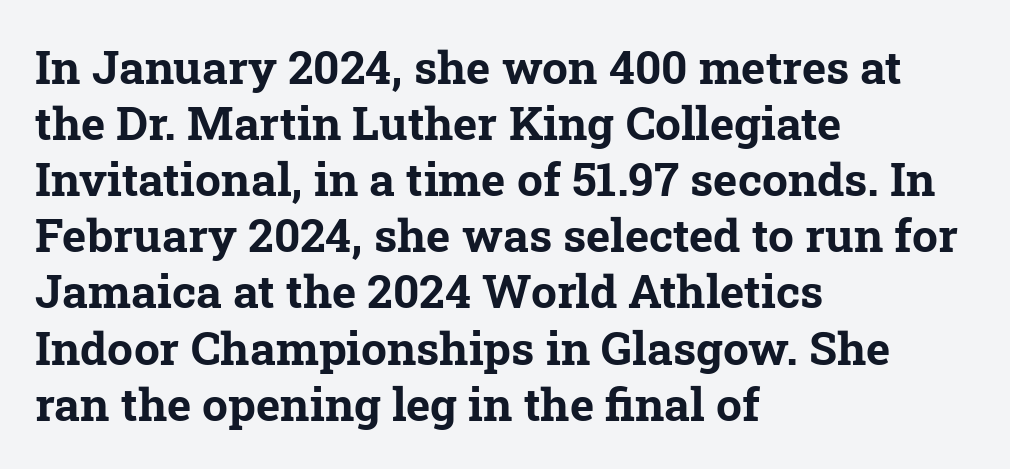
The image shows 46 px bold serif type; set left-aligned, line spacing 1.22x, normal letter spacing, not underlined; low stroke contrast and a medium x-height.
